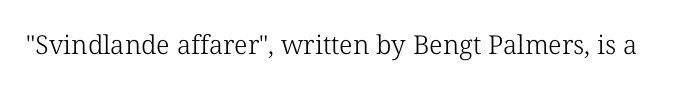
Q: Is the text bold? A: No.
Q: Is the text italic (slanted)? A: No, it is upright.
Q: Is the text underlined? A: No.
Q: Is the spacing between letters normal or unusually wide? A: Normal.
